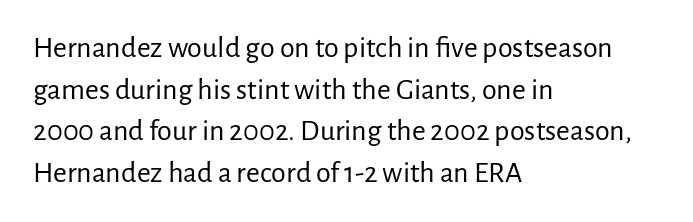
The image shows 30 px regular-weight sans-serif type, upright; set left-aligned, normal line spacing (1.39x), normal letter spacing, not underlined; low stroke contrast and a medium x-height.
